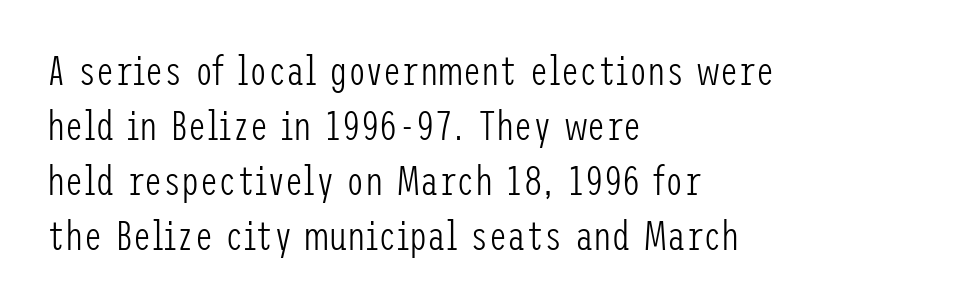
{"serif": "no", "italic": "no", "bold": "no", "weight": "light", "width": "condensed", "stroke_contrast": "low", "x_height": "medium", "underline": "no", "align": "left", "line_spacing": "normal", "line_spacing_ratio": 1.34, "letter_spacing": "normal", "letter_spacing_em": 0.0, "glyph_px": 41}
